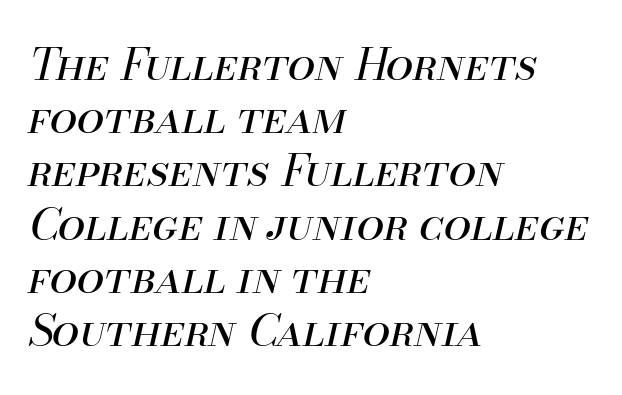
Q: Is the text bold? A: No.
Q: Is the text italic (slanted)? A: Yes, it leans right by about 13 degrees.
Q: Is the text underlined? A: No.
Q: How is the paragraph aligned? A: Left-aligned.
Q: Is the spacing between letters normal or unusually wide? A: Normal.
Q: Width (condensed, normal, or wide)? A: Normal.
Q: Stroke contrast? A: Medium.
Q: x-height? A: Small.
Q: Monospaced? A: No.
